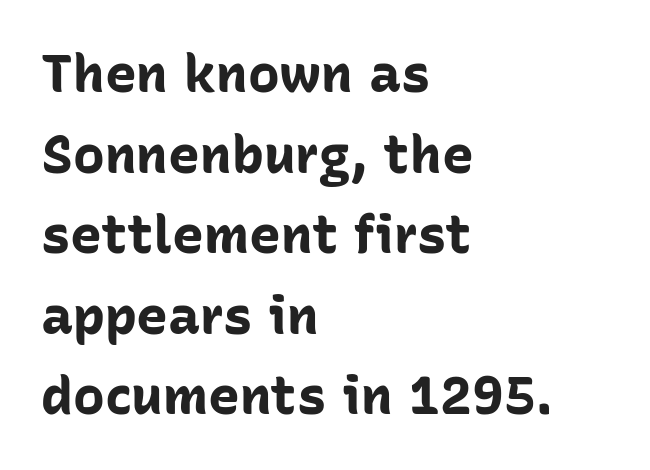
The image shows 53 px bold sans-serif type, upright; set left-aligned, normal line spacing (1.52x), normal letter spacing, not underlined; low stroke contrast and a medium x-height.
